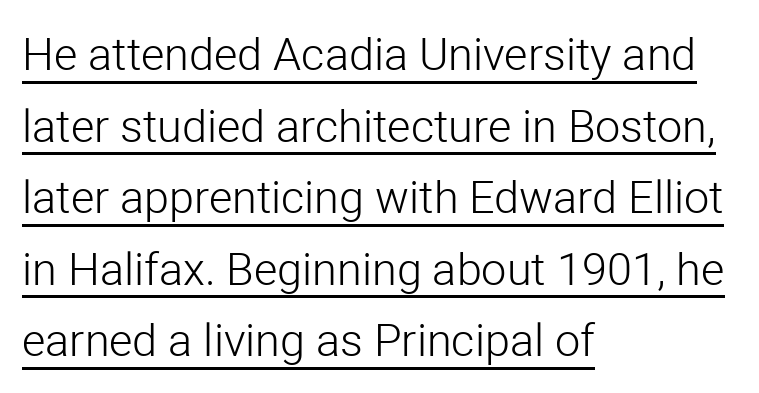
The image shows 45 px light sans-serif type, upright; set left-aligned, normal line spacing (1.59x), normal letter spacing, underlined; low stroke contrast and a medium x-height.
